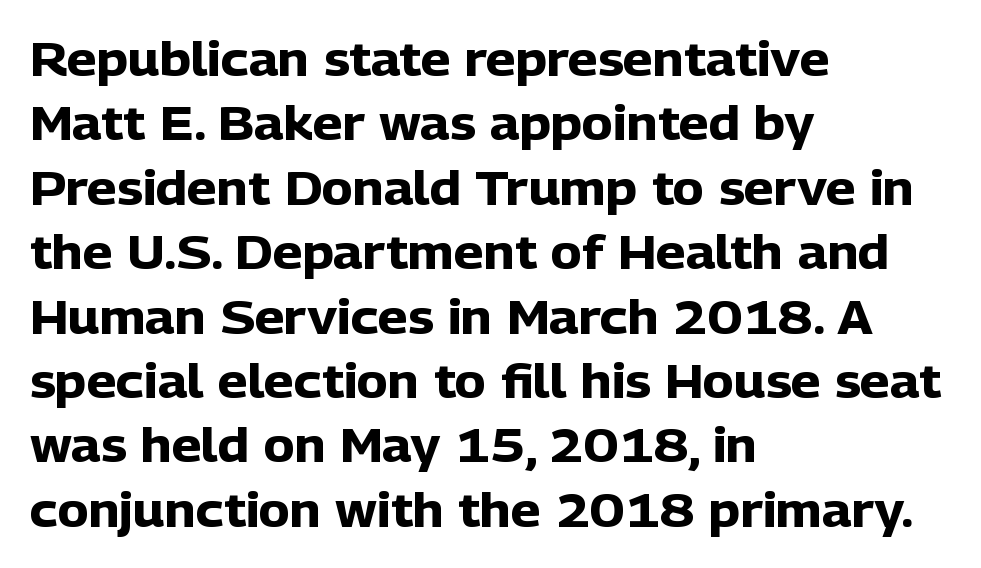
{"serif": "no", "italic": "no", "bold": "yes", "weight": "heavy", "width": "normal", "stroke_contrast": "low", "x_height": "medium", "monospaced": "no", "underline": "no", "align": "left", "line_spacing": "normal", "line_spacing_ratio": 1.37, "letter_spacing": "normal", "letter_spacing_em": 0.0, "glyph_px": 47}
